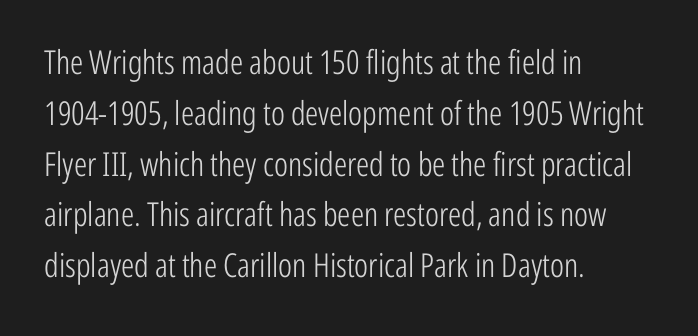
Q: Is the text bold? A: No.
Q: Is the text italic (slanted)? A: No, it is upright.
Q: Is the typeface a serif or a sans-serif typeface? A: Sans-serif.
Q: Is the text underlined? A: No.
Q: How is the paragraph aligned? A: Left-aligned.
Q: Is the spacing between letters normal or unusually wide? A: Normal.
Q: Is the spacing between lines tight, normal or loose? A: Normal.
Q: Width (condensed, normal, or wide)? A: Condensed.
Q: Stroke contrast? A: Low.
Q: x-height? A: Medium.
Q: Monospaced? A: No.
